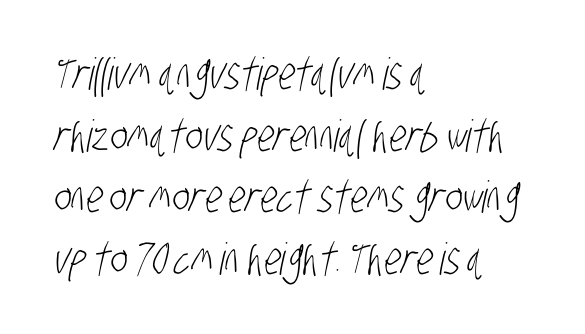
Q: Is the text bold? A: No.
Q: Is the typeface a serif or a sans-serif typeface? A: Sans-serif.
Q: Is the text underlined? A: No.
Q: How is the paragraph aligned? A: Left-aligned.
Q: Is the spacing between letters normal or unusually wide? A: Normal.
Q: Is the spacing between lines tight, normal or loose? A: Normal.
Q: Width (condensed, normal, or wide)? A: Condensed.
Q: Stroke contrast? A: Low.
Q: x-height? A: Large.
Q: Monospaced? A: No.
